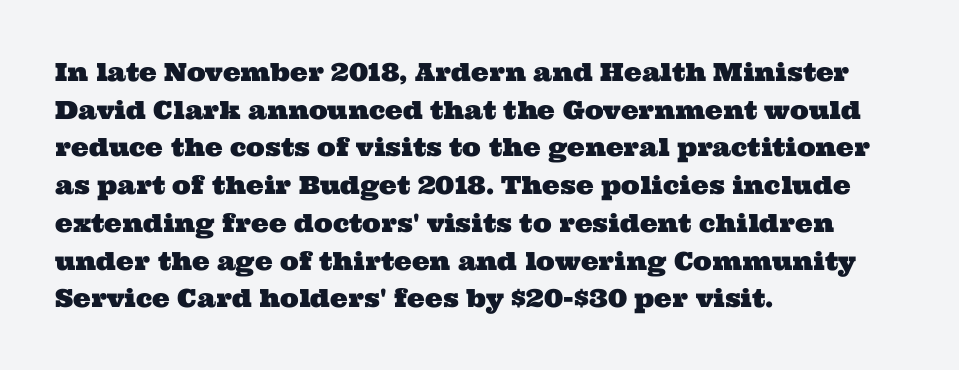
{"underline": "no", "align": "left", "line_spacing": "normal", "line_spacing_ratio": 1.51, "letter_spacing": "normal", "letter_spacing_em": 0.0, "glyph_px": 25}
